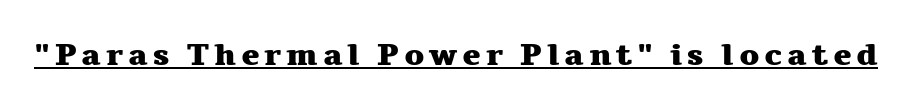
Q: Is the text bold? A: Yes.
Q: Is the text italic (slanted)? A: No, it is upright.
Q: Is the typeface a serif or a sans-serif typeface? A: Serif.
Q: Is the text underlined? A: Yes.
Q: Width (condensed, normal, or wide)? A: Wide.
Q: Stroke contrast? A: Medium.
Q: x-height? A: Medium.
Q: Monospaced? A: No.
